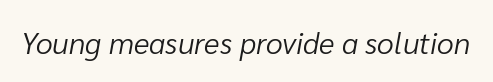
{"italic": "yes", "lean": "right", "slant_degrees": 10, "bold": "no", "weight": "light", "width": "normal", "stroke_contrast": "low", "x_height": "medium", "monospaced": "no", "underline": "no", "letter_spacing": "normal", "letter_spacing_em": 0.0, "glyph_px": 30}
